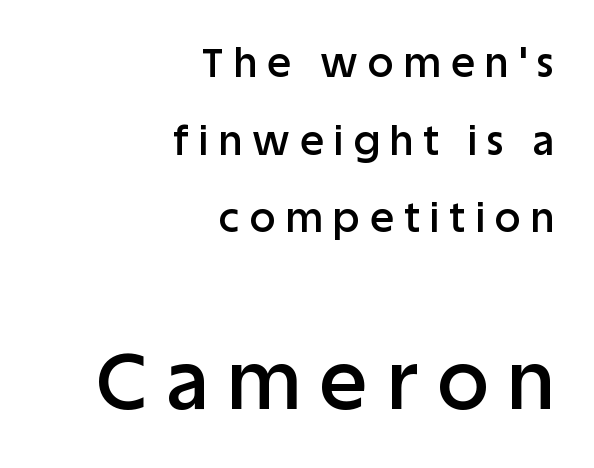
Q: Is the text bold? A: Semi-bold.
Q: Is the text italic (slanted)? A: No, it is upright.
Q: Is the typeface a serif or a sans-serif typeface? A: Sans-serif.
Q: Is the text underlined? A: No.
Q: How is the paragraph aligned? A: Right-aligned.
Q: Is the spacing between letters normal or unusually wide? A: Unusually wide.
Q: Is the spacing between lines tight, normal or loose? A: Loose.
Q: Which block of text is set in a larger size, the first (top) or the second (bottom)? A: The second (bottom) one.
Q: Width (condensed, normal, or wide)? A: Normal.
Q: Stroke contrast? A: Low.
Q: x-height? A: Large.
Q: Monospaced? A: No.
